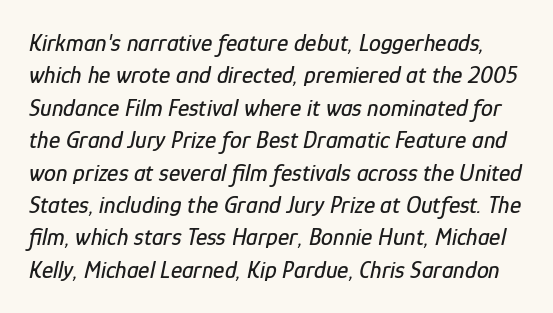
Posture: slanted. Any mark beneath the type? The region is blank. Evenly set lines give the paragraph a standard silhouette. Look at the tracking — it's just the regular setting, nothing added.
